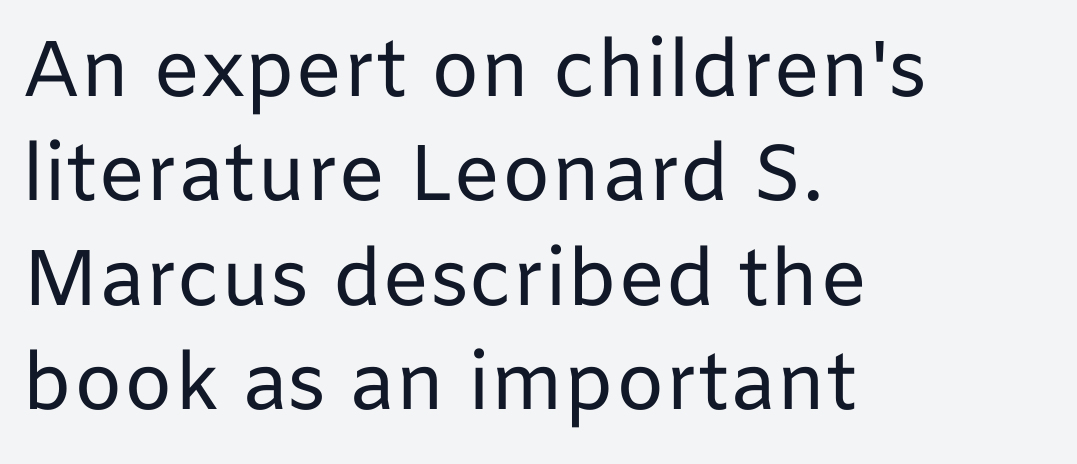
{"serif": "no", "italic": "no", "bold": "no", "weight": "regular", "width": "normal", "stroke_contrast": "low", "x_height": "medium", "monospaced": "no", "underline": "no", "align": "left", "line_spacing": "normal", "line_spacing_ratio": 1.32, "letter_spacing": "normal", "letter_spacing_em": 0.0, "glyph_px": 79}
